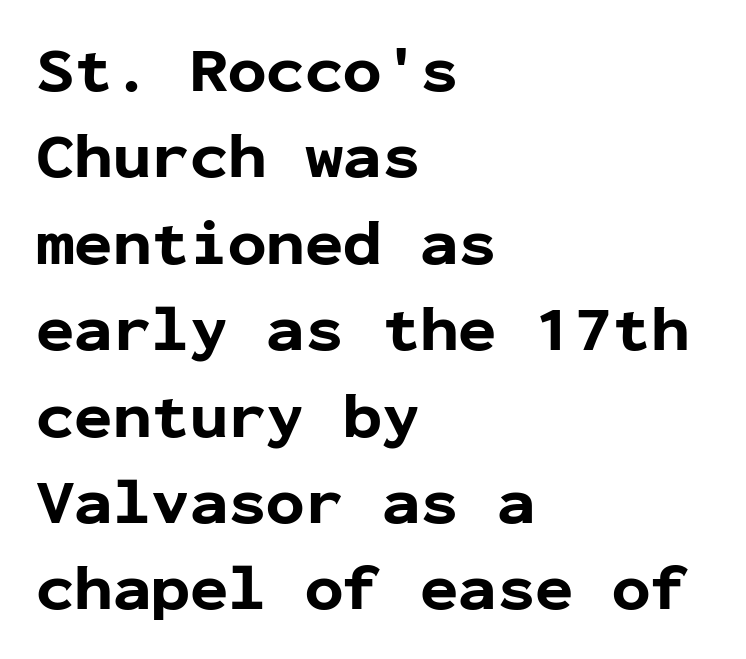
Q: Is the text bold? A: Yes.
Q: Is the text italic (slanted)? A: No, it is upright.
Q: Is the typeface a serif or a sans-serif typeface? A: Sans-serif.
Q: Is the text underlined? A: No.
Q: How is the paragraph aligned? A: Left-aligned.
Q: Is the spacing between letters normal or unusually wide? A: Normal.
Q: Is the spacing between lines tight, normal or loose? A: Normal.
Q: Width (condensed, normal, or wide)? A: Normal.
Q: Stroke contrast? A: Low.
Q: x-height? A: Medium.
Q: Monospaced? A: Yes.
